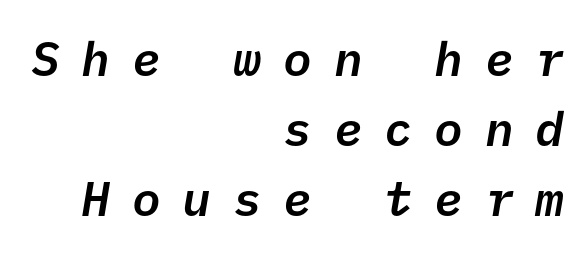
{"serif": "no", "bold": "semi", "weight": "semibold", "width": "normal", "stroke_contrast": "low", "x_height": "medium", "underline": "no", "align": "right", "line_spacing": "normal", "line_spacing_ratio": 1.46, "letter_spacing": "wide", "letter_spacing_em": 0.45, "glyph_px": 48}
